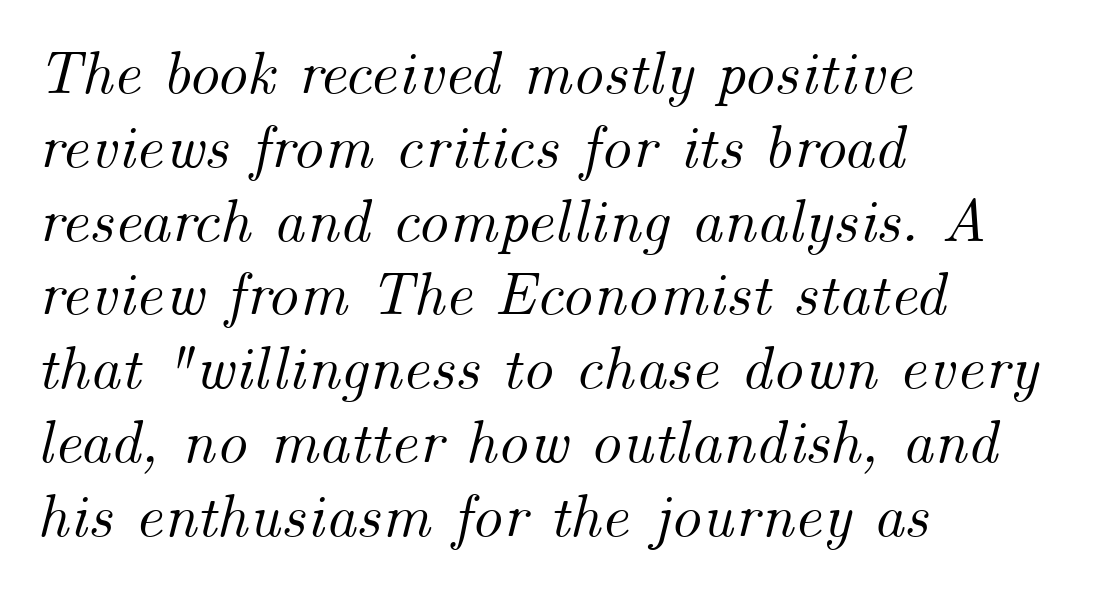
Q: Is the text italic (slanted)? A: Yes, it leans right by about 14 degrees.
Q: Is the text underlined? A: No.
Q: How is the paragraph aligned? A: Left-aligned.
Q: Is the spacing between letters normal or unusually wide? A: Normal.
Q: Width (condensed, normal, or wide)? A: Normal.
Q: Stroke contrast? A: Medium.
Q: x-height? A: Small.
Q: Monospaced? A: No.
